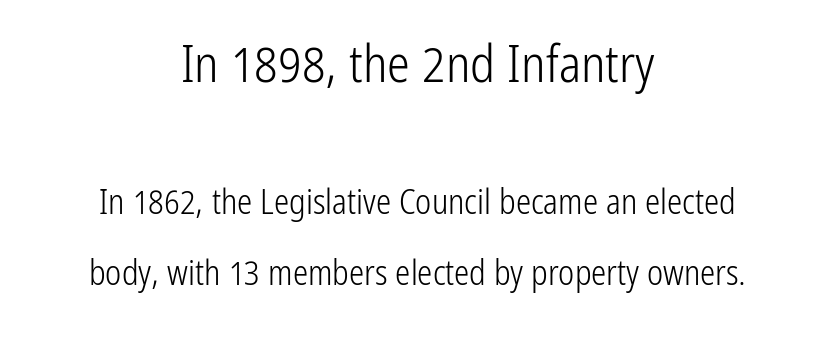
The image shows 51 px light, condensed sans-serif type, upright; set centered, loose line spacing (2.09x), normal letter spacing, not underlined; the first (top) block is 1.5x larger; low stroke contrast and a medium x-height.
